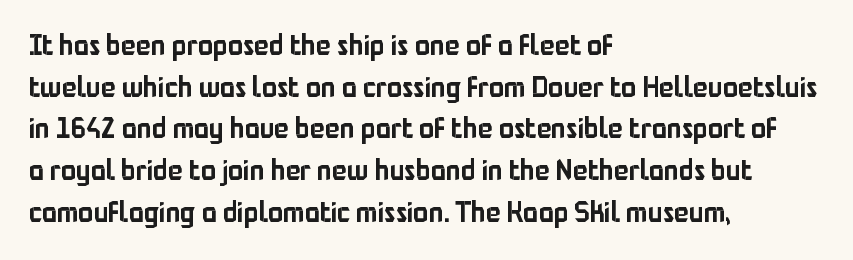
Do the letters lean? They stand straight. The space between consecutive lines is moderate. The letterforms sit shoulder to shoulder at normal distance. These lines are rendered in a variable-pitch font. Bare-footed words on every line.
